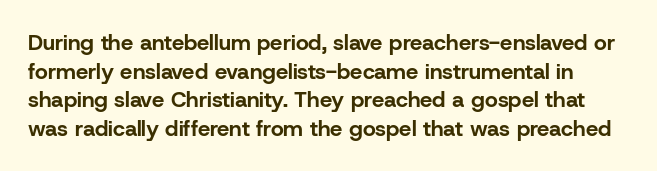
Q: Is the text bold? A: Yes.
Q: Is the text italic (slanted)? A: No, it is upright.
Q: Is the text underlined? A: No.
Q: Is the spacing between letters normal or unusually wide? A: Normal.
Q: Is the spacing between lines tight, normal or loose? A: Normal.
